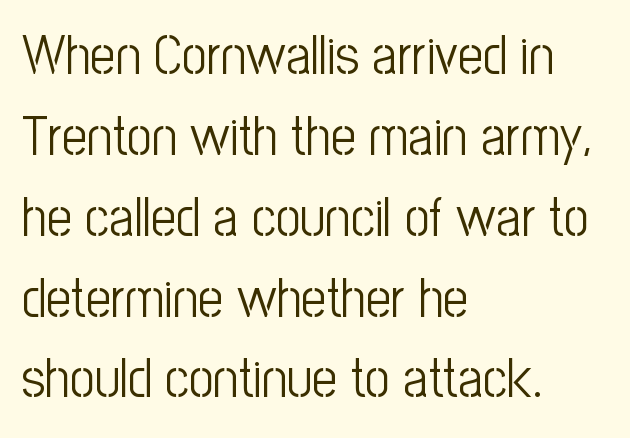
Q: Is the text bold? A: No.
Q: Is the text italic (slanted)? A: No, it is upright.
Q: Is the typeface a serif or a sans-serif typeface? A: Sans-serif.
Q: Is the text underlined? A: No.
Q: How is the paragraph aligned? A: Left-aligned.
Q: Is the spacing between letters normal or unusually wide? A: Normal.
Q: Is the spacing between lines tight, normal or loose? A: Normal.
Q: Width (condensed, normal, or wide)? A: Condensed.
Q: Stroke contrast? A: Low.
Q: x-height? A: Medium.
Q: Monospaced? A: No.
